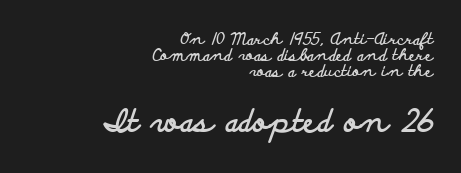
{"serif": "no", "bold": "yes", "weight": "bold", "width": "wide", "stroke_contrast": "low", "x_height": "small", "monospaced": "no", "underline": "no", "align": "right", "line_spacing": "tight", "line_spacing_ratio": 0.99, "letter_spacing": "normal", "letter_spacing_em": 0.0, "larger_block": "second", "size_ratio": 1.94, "glyph_px": 31}
